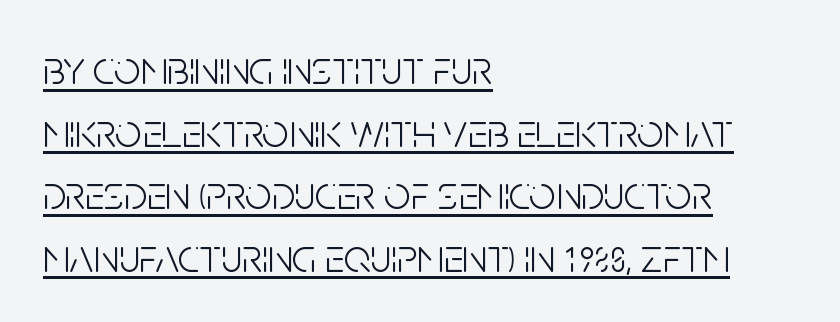
{"serif": "no", "italic": "no", "bold": "no", "weight": "light", "width": "condensed", "stroke_contrast": "low", "x_height": "large", "monospaced": "no", "underline": "yes", "align": "left", "line_spacing": "normal", "line_spacing_ratio": 1.33, "letter_spacing": "normal", "letter_spacing_em": 0.0, "glyph_px": 47}
